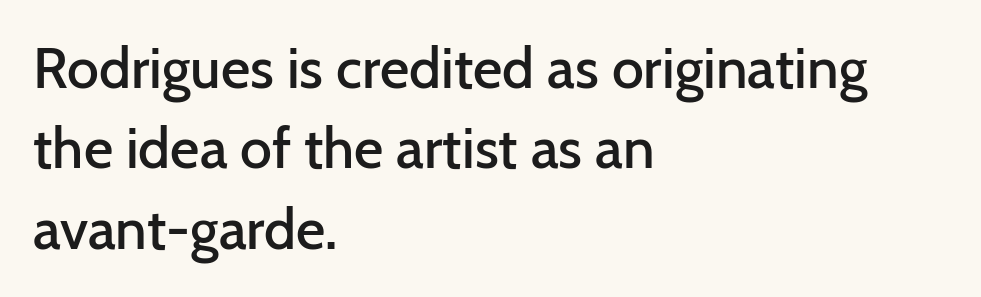
Q: Is the text bold? A: Semi-bold.
Q: Is the text italic (slanted)? A: No, it is upright.
Q: Is the typeface a serif or a sans-serif typeface? A: Sans-serif.
Q: Is the text underlined? A: No.
Q: How is the paragraph aligned? A: Left-aligned.
Q: Is the spacing between letters normal or unusually wide? A: Normal.
Q: Is the spacing between lines tight, normal or loose? A: Normal.
Q: Width (condensed, normal, or wide)? A: Normal.
Q: Stroke contrast? A: Low.
Q: x-height? A: Medium.
Q: Monospaced? A: No.
